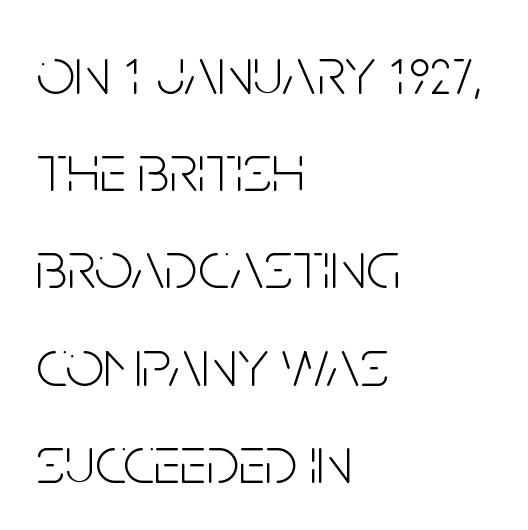
{"serif": "no", "italic": "no", "bold": "no", "weight": "light", "width": "condensed", "stroke_contrast": "low", "x_height": "large", "monospaced": "no", "underline": "no", "align": "left", "line_spacing": "normal", "line_spacing_ratio": 1.43, "letter_spacing": "normal", "letter_spacing_em": 0.0, "glyph_px": 68}
